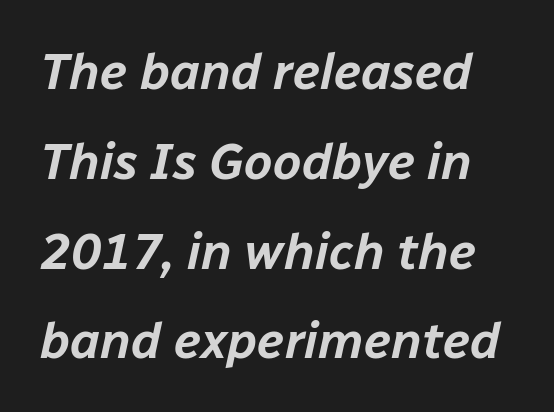
Q: Is the text italic (slanted)? A: Yes, it leans right by about 12 degrees.
Q: Is the text underlined? A: No.
Q: Is the spacing between letters normal or unusually wide? A: Normal.
Q: Width (condensed, normal, or wide)? A: Normal.
Q: Stroke contrast? A: Low.
Q: x-height? A: Medium.
Q: Monospaced? A: No.
